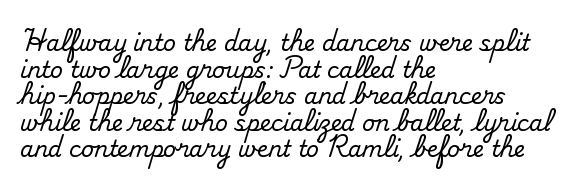
The image shows 22 px text type; set left-aligned, line spacing 1.21x, normal letter spacing, not underlined.
